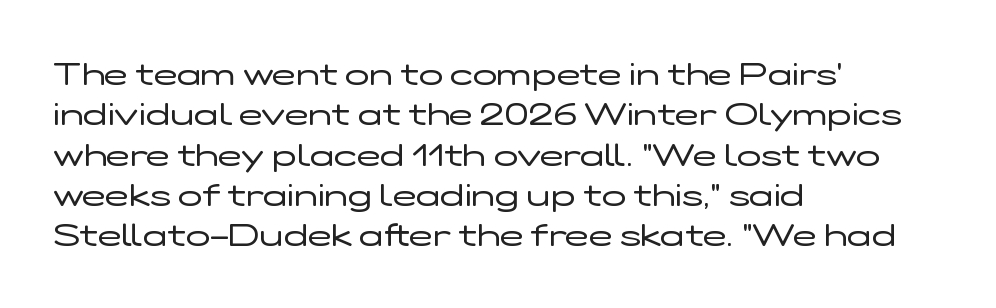
The image shows 32 px regular-weight, wide sans-serif type, upright; set left-aligned, normal line spacing (1.26x), normal letter spacing, not underlined; low stroke contrast and a medium x-height.
